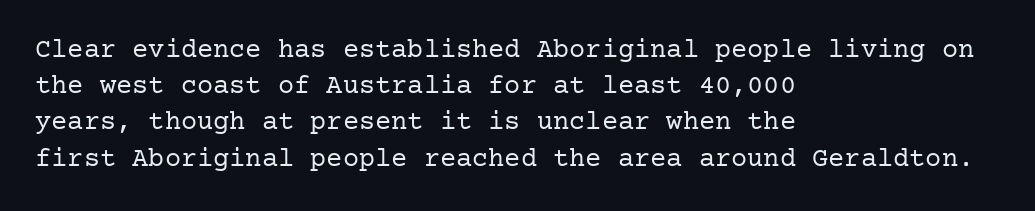
Q: Is the text bold? A: No.
Q: Is the text italic (slanted)? A: No, it is upright.
Q: Is the text underlined? A: No.
Q: How is the paragraph aligned? A: Left-aligned.
Q: Is the spacing between letters normal or unusually wide? A: Normal.
Q: Is the spacing between lines tight, normal or loose? A: Normal.
